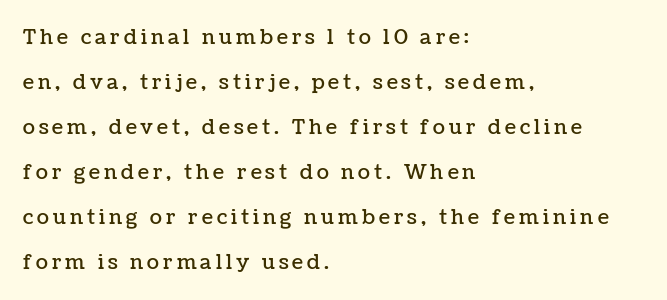
{"italic": "no", "underline": "no", "align": "left", "line_spacing": "loose", "line_spacing_ratio": 2.25, "letter_spacing": "wide", "letter_spacing_em": 0.2, "glyph_px": 20}
